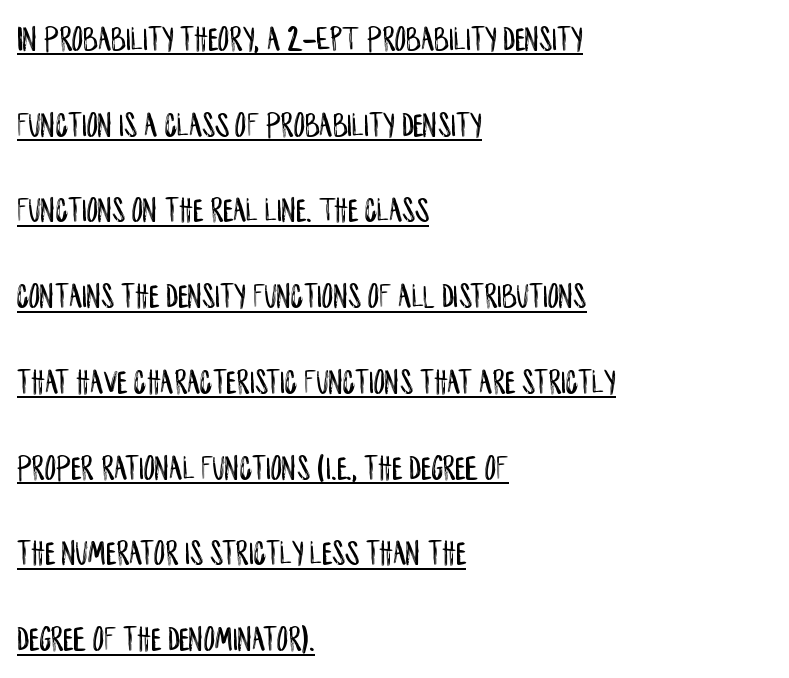
Q: Is the text italic (slanted)? A: No, it is upright.
Q: Is the typeface a serif or a sans-serif typeface? A: Sans-serif.
Q: Is the text underlined? A: Yes.
Q: How is the paragraph aligned? A: Left-aligned.
Q: Is the spacing between letters normal or unusually wide? A: Normal.
Q: Is the spacing between lines tight, normal or loose? A: Loose.
Q: Width (condensed, normal, or wide)? A: Condensed.
Q: Stroke contrast? A: Low.
Q: x-height? A: Large.
Q: Monospaced? A: No.
